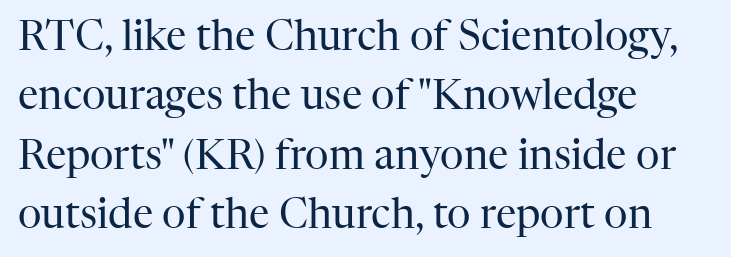
The image shows 41 px regular-weight serif type, upright; set left-aligned, normal line spacing (1.45x), normal letter spacing, not underlined; high stroke contrast and a medium x-height.
